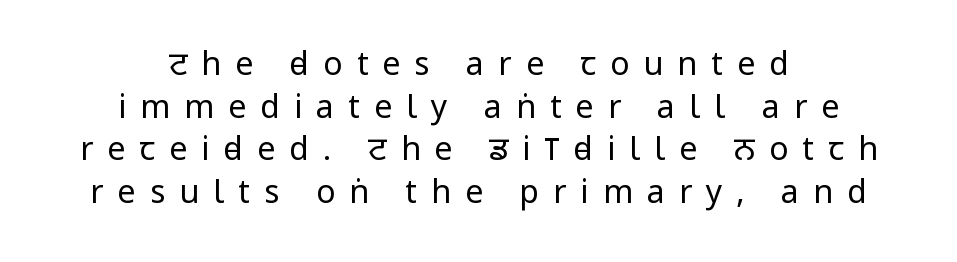
Centered paragraph, ragged on both sides. Glyph-to-glyph distance is far greater than everyday printed text. Quick note: interline space is typical. The lettering holds an erect, upright posture throughout. Vertical stems look standard width or narrower in stroke.
